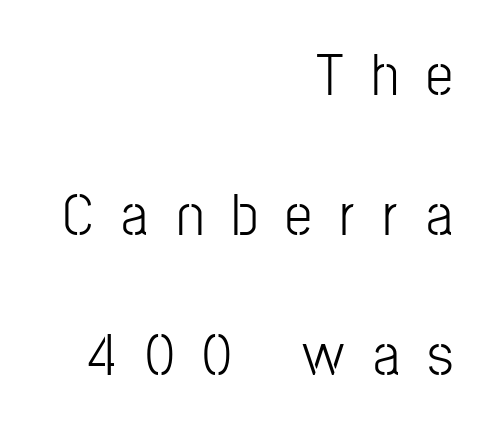
The image shows 60 px light, condensed sans-serif type, upright; set right-aligned, loose line spacing (2.33x), unusually wide letter spacing (+0.47 em), not underlined; low stroke contrast and a medium x-height.
